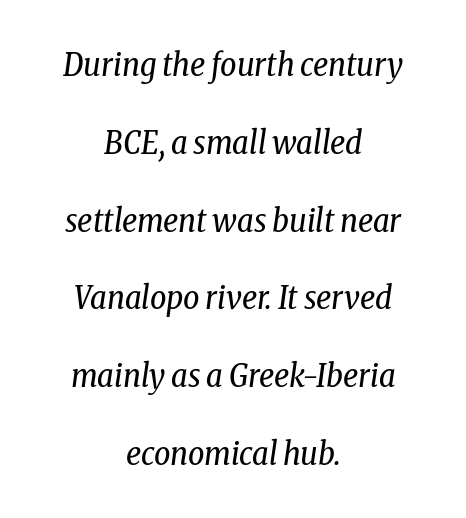
The image shows 32 px regular-weight, condensed serif type, italic (leaning right); set centered, loose line spacing (2.43x), normal letter spacing, not underlined; low stroke contrast and a medium x-height.
